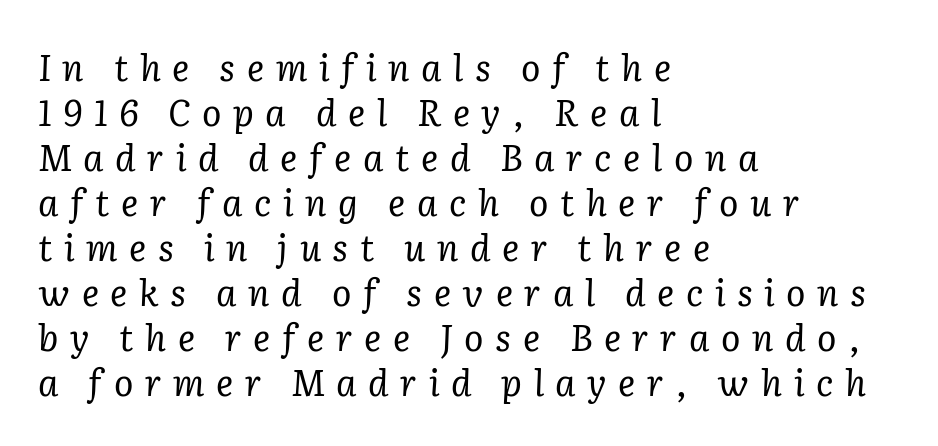
Q: Is the text bold? A: No.
Q: Is the text italic (slanted)? A: Yes, it leans right by about 2 degrees.
Q: Is the typeface a serif or a sans-serif typeface? A: Serif.
Q: Is the text underlined? A: No.
Q: How is the paragraph aligned? A: Left-aligned.
Q: Is the spacing between letters normal or unusually wide? A: Unusually wide.
Q: Is the spacing between lines tight, normal or loose? A: Normal.
Q: Width (condensed, normal, or wide)? A: Normal.
Q: Stroke contrast? A: Low.
Q: x-height? A: Medium.
Q: Monospaced? A: No.
